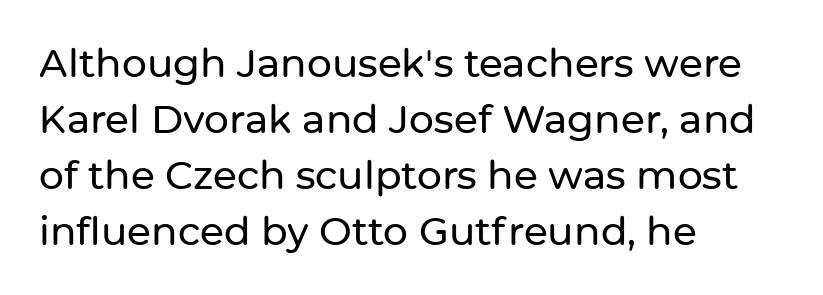
Q: Is the text italic (slanted)? A: No, it is upright.
Q: Is the typeface a serif or a sans-serif typeface? A: Sans-serif.
Q: Is the text underlined? A: No.
Q: How is the paragraph aligned? A: Left-aligned.
Q: Is the spacing between letters normal or unusually wide? A: Normal.
Q: Is the spacing between lines tight, normal or loose? A: Normal.
Q: Width (condensed, normal, or wide)? A: Normal.
Q: Stroke contrast? A: Low.
Q: x-height? A: Medium.
Q: Monospaced? A: No.
